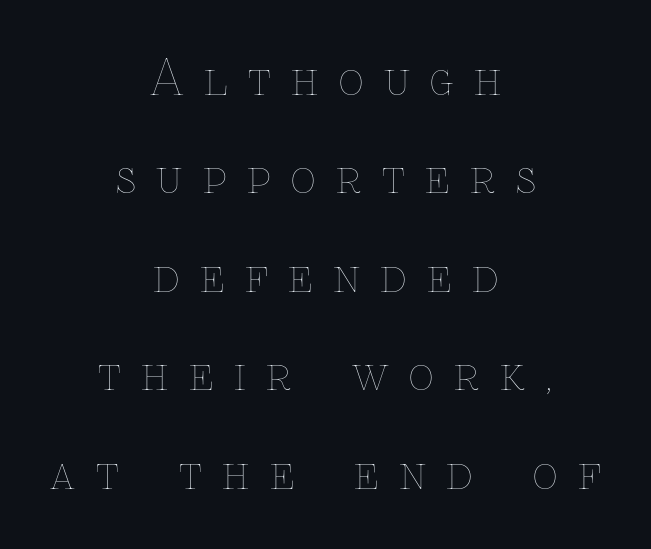
Q: Is the text bold? A: No.
Q: Is the text italic (slanted)? A: No, it is upright.
Q: Is the text underlined? A: No.
Q: How is the paragraph aligned? A: Centered.
Q: Is the spacing between letters normal or unusually wide? A: Unusually wide.
Q: Is the spacing between lines tight, normal or loose? A: Loose.
Q: Width (condensed, normal, or wide)? A: Normal.
Q: Stroke contrast? A: Low.
Q: x-height? A: Medium.
Q: Monospaced? A: No.
